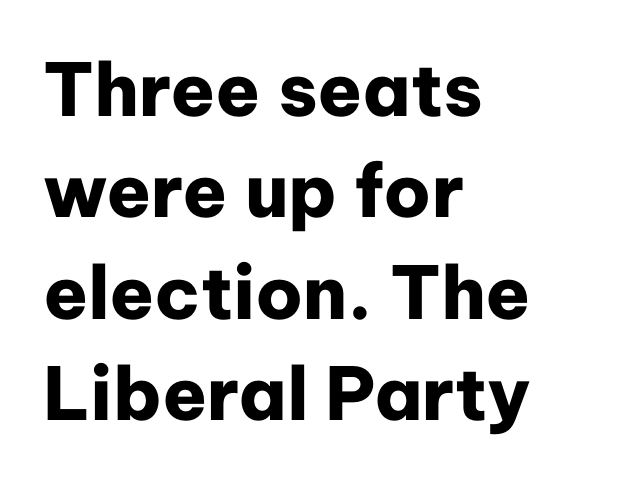
{"serif": "no", "italic": "no", "bold": "yes", "weight": "heavy", "width": "normal", "stroke_contrast": "low", "x_height": "medium", "monospaced": "no", "underline": "no", "align": "left", "line_spacing": "normal", "line_spacing_ratio": 1.39, "letter_spacing": "normal", "letter_spacing_em": 0.0, "glyph_px": 73}
